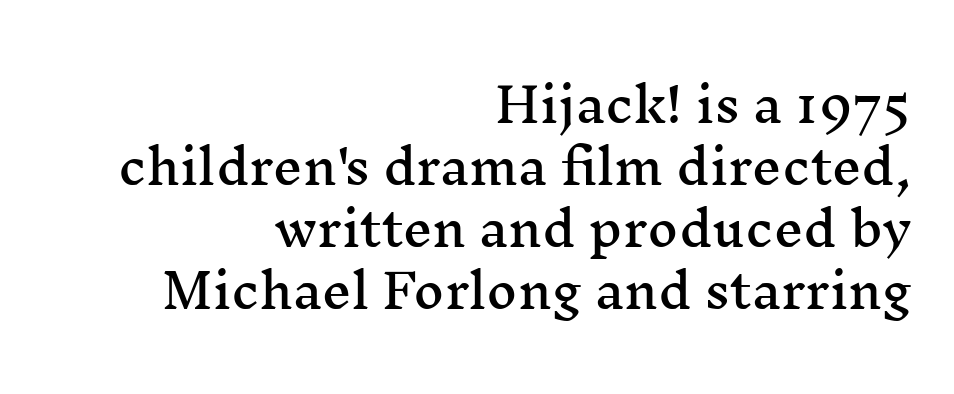
Each line ends at the same right margin while the left side varies. Font category for this specimen: serif. The passage shown has conventional tracking throughout. The letters stand upright; this is a roman face. Looks like regular typesetting: each glyph gets only the width it needs.
